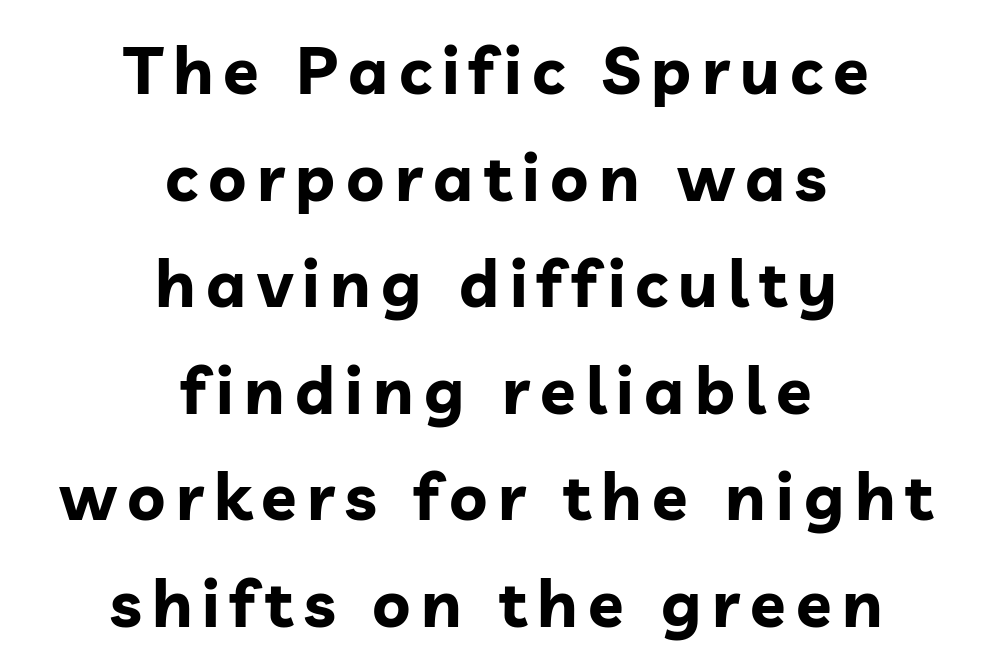
{"serif": "no", "italic": "no", "bold": "yes", "weight": "bold", "width": "normal", "stroke_contrast": "low", "x_height": "medium", "monospaced": "no", "underline": "no", "align": "center", "line_spacing": "normal", "line_spacing_ratio": 1.64, "glyph_px": 65}
